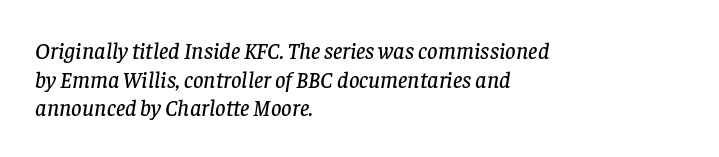
Alignment: flush left. Yep, that's italic — everything's leaning. In terms of letterspacing, this is plain default setting. Anything drawn beneath the words? Only blank space.
